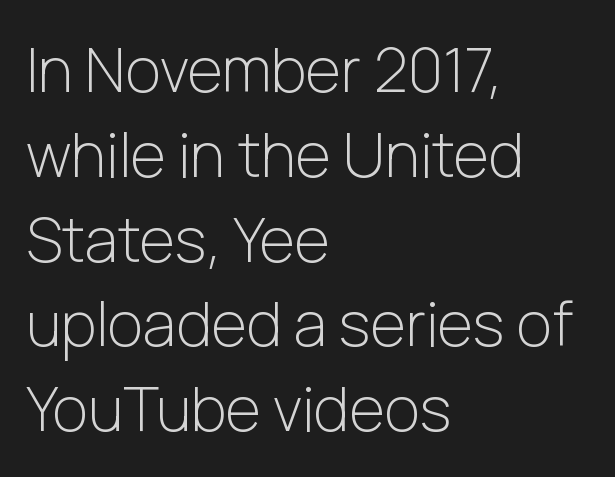
When letters stand straight like this, we call the style roman or upright. The foot of each line stays bare and open. Whoever set this chose a conventional vertical rhythm. No feet cap the strokes, marking this as sans-serif type. The letters advance in unequal steps, a hallmark of proportional type. A typesetter would call this zero additional tracking.
